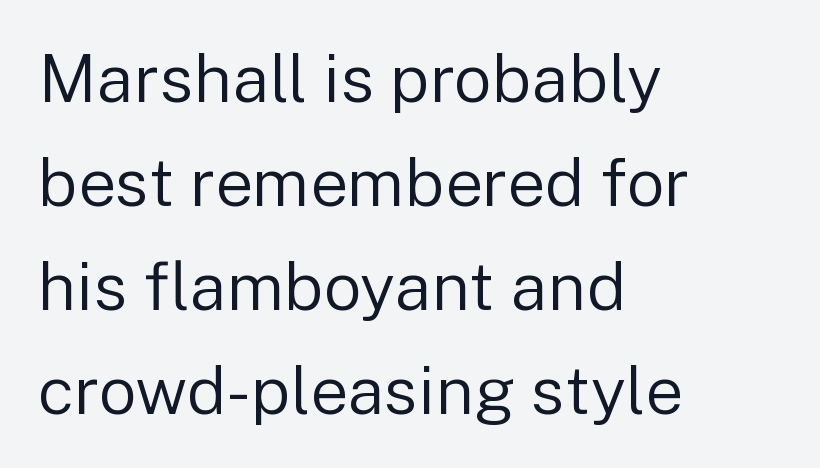
{"serif": "no", "italic": "no", "bold": "no", "weight": "regular", "width": "normal", "stroke_contrast": "low", "x_height": "medium", "monospaced": "no", "underline": "no", "align": "left", "line_spacing": "normal", "line_spacing_ratio": 1.55, "letter_spacing": "normal", "letter_spacing_em": 0.0, "glyph_px": 67}
